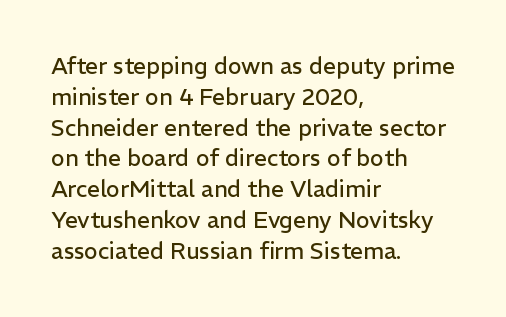
The image shows 23 px text type, upright; set left-aligned, normal line spacing (1.34x), normal letter spacing, not underlined.
